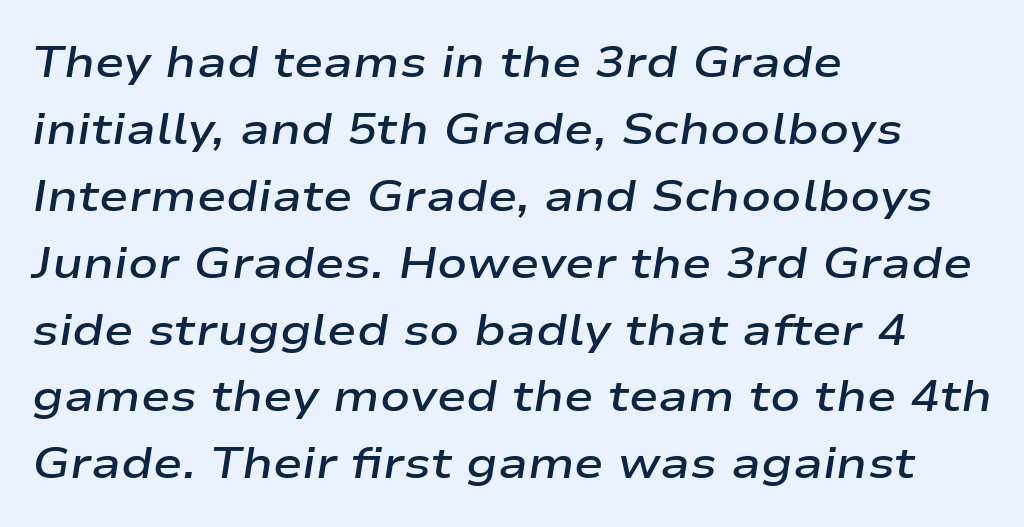
Q: Is the text bold? A: Semi-bold.
Q: Is the text italic (slanted)? A: Yes, it leans right by about 9 degrees.
Q: Is the text underlined? A: No.
Q: How is the paragraph aligned? A: Left-aligned.
Q: Is the spacing between letters normal or unusually wide? A: Normal.
Q: Is the spacing between lines tight, normal or loose? A: Normal.
Q: Width (condensed, normal, or wide)? A: Wide.
Q: Stroke contrast? A: Low.
Q: x-height? A: Medium.
Q: Monospaced? A: No.
